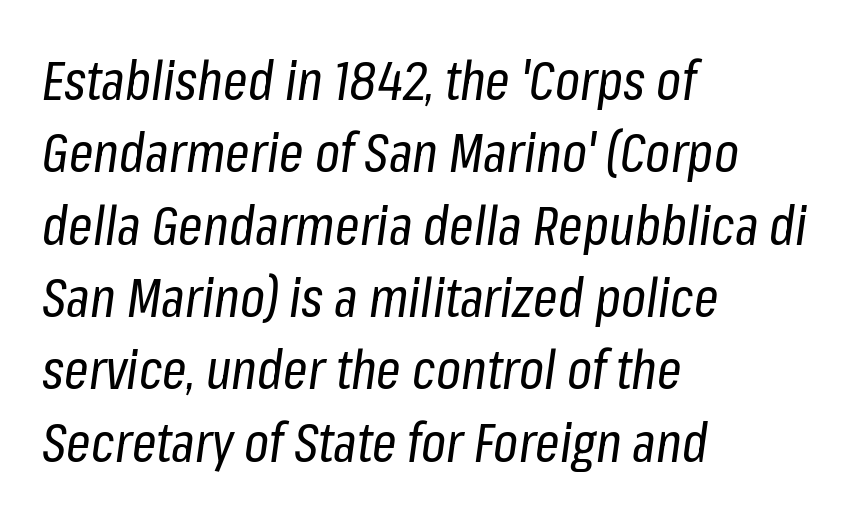
A typesetter would call this proportional, since set widths differ per character. Would a proofreader flag this as italicized? Yes. Evenly set lines give the paragraph a standard silhouette. Reading down the block, your eye returns to a fixed left position each line. Weight: not bold — regular or lighter.
